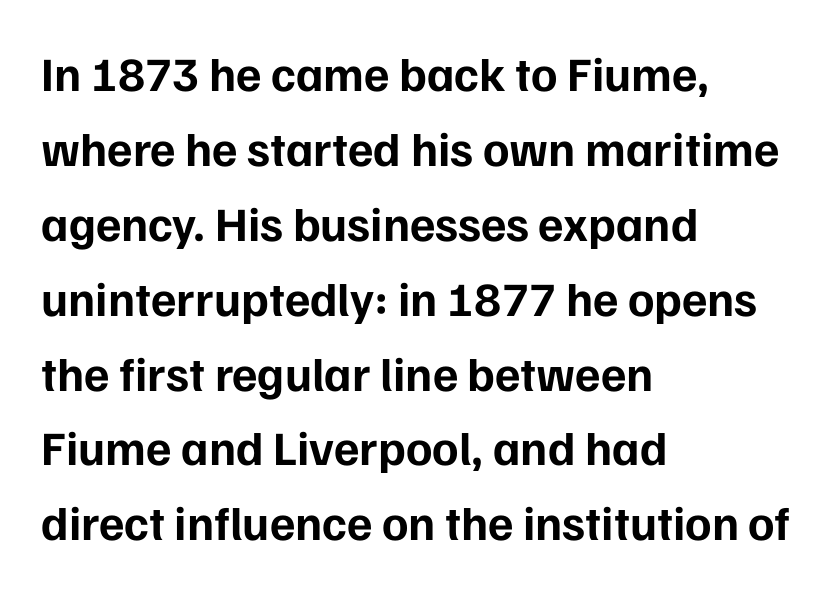
Q: Is the text bold? A: Yes.
Q: Is the text italic (slanted)? A: No, it is upright.
Q: Is the typeface a serif or a sans-serif typeface? A: Sans-serif.
Q: Is the text underlined? A: No.
Q: How is the paragraph aligned? A: Left-aligned.
Q: Is the spacing between letters normal or unusually wide? A: Normal.
Q: Is the spacing between lines tight, normal or loose? A: Normal.
Q: Width (condensed, normal, or wide)? A: Normal.
Q: Stroke contrast? A: Low.
Q: x-height? A: Medium.
Q: Monospaced? A: No.
